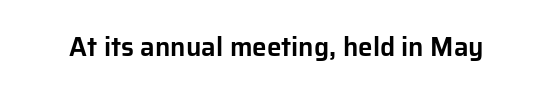
Q: Is the text italic (slanted)? A: No, it is upright.
Q: Is the text underlined? A: No.
Q: Is the spacing between letters normal or unusually wide? A: Normal.
